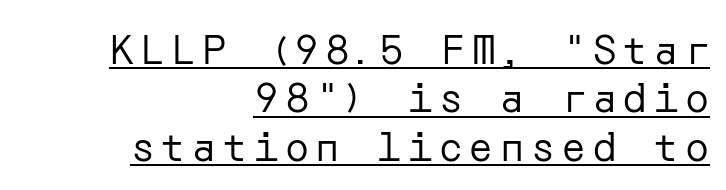
The image shows 40 px regular-weight sans-serif type, upright; set right-aligned, line spacing 1.21x, underlined; low stroke contrast and a medium x-height.
